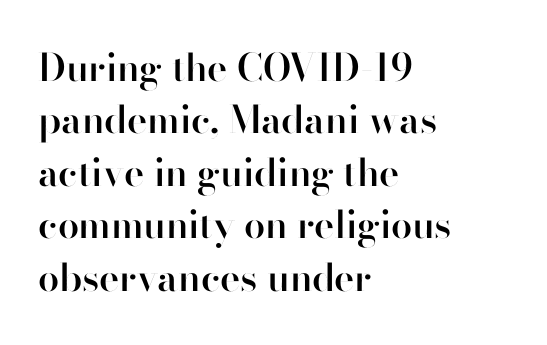
The image shows 38 px semibold sans-serif type, upright; set left-aligned, normal line spacing (1.38x), normal letter spacing, not underlined; high stroke contrast and a small x-height.
